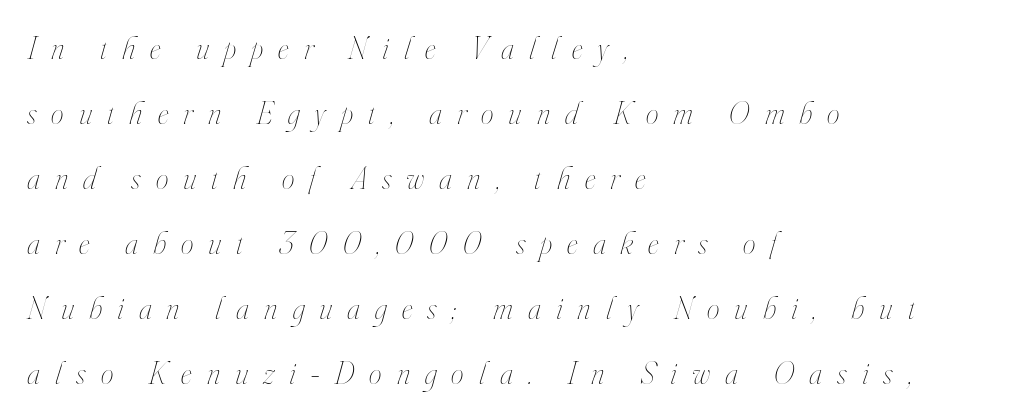
{"italic": "yes", "lean": "right", "slant_degrees": 16, "bold": "no", "weight": "thin", "width": "condensed", "stroke_contrast": "high", "x_height": "small", "monospaced": "no", "underline": "no", "align": "left", "line_spacing": "loose", "line_spacing_ratio": 2.03, "letter_spacing": "wide", "letter_spacing_em": 0.47, "glyph_px": 32}
